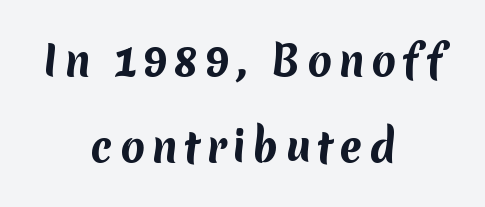
Q: Is the text bold? A: Yes.
Q: Is the typeface a serif or a sans-serif typeface? A: Sans-serif.
Q: Is the text underlined? A: No.
Q: How is the paragraph aligned? A: Centered.
Q: Is the spacing between lines tight, normal or loose? A: Loose.
Q: Width (condensed, normal, or wide)? A: Normal.
Q: Stroke contrast? A: Medium.
Q: x-height? A: Medium.
Q: Monospaced? A: No.
